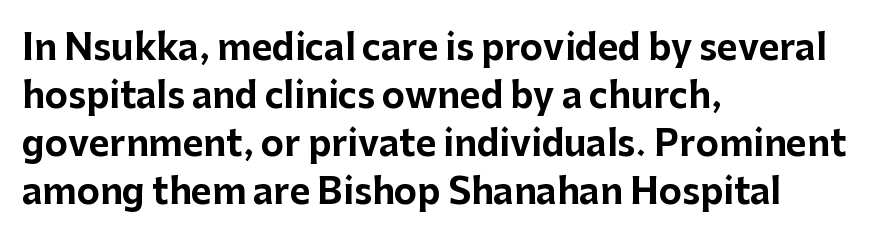
Is the block centered? No — it sits flush against the left margin. Is the type bold? Yes — the strokes are clearly thick and heavy. You can tell from the bare stems that sans-serif type was used. This sample has the flowing, uneven cadence of proportional lettering. The designer left line spacing at the default. Descenders hang freely into open space.
